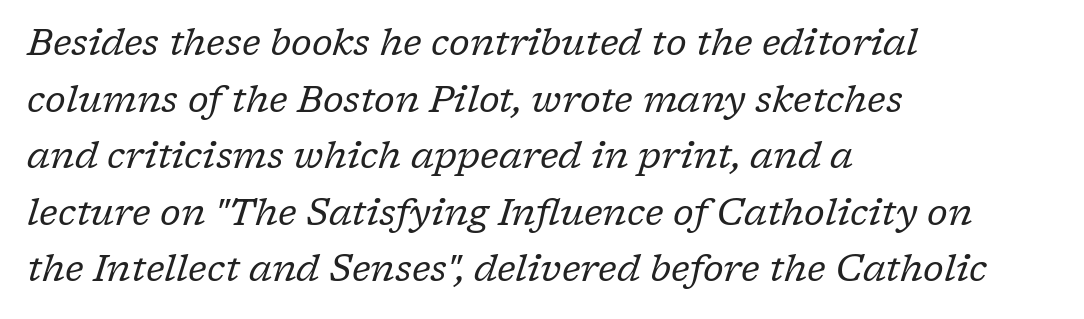
The image shows 37 px regular-weight serif type, italic (leaning right); set left-aligned, normal line spacing (1.53x), normal letter spacing, not underlined; low stroke contrast and a medium x-height.
